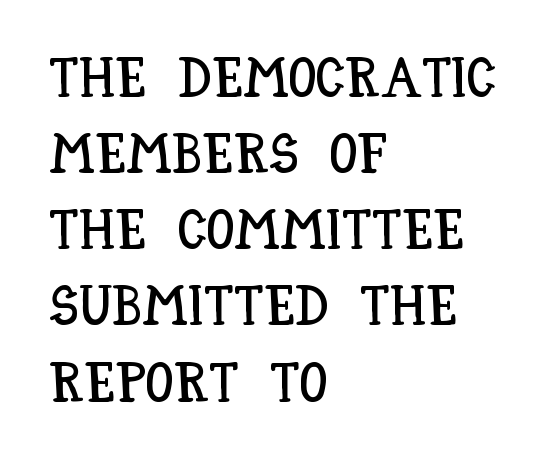
Q: Is the text italic (slanted)? A: No, it is upright.
Q: Is the text underlined? A: No.
Q: How is the paragraph aligned? A: Left-aligned.
Q: Is the spacing between letters normal or unusually wide? A: Normal.
Q: Is the spacing between lines tight, normal or loose? A: Normal.
Q: Width (condensed, normal, or wide)? A: Condensed.
Q: Stroke contrast? A: Low.
Q: x-height? A: Large.
Q: Monospaced? A: No.
